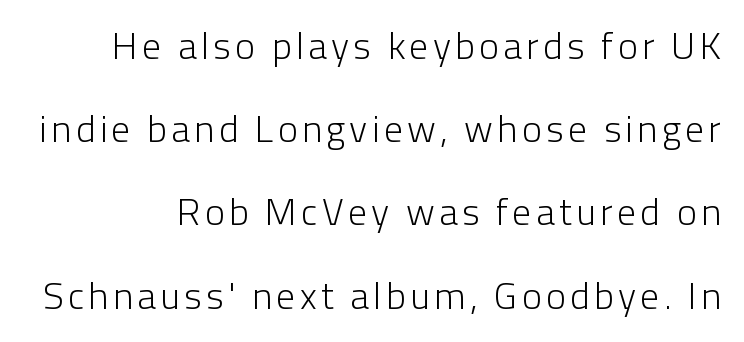
The image shows 38 px light sans-serif type, upright; set right-aligned, loose line spacing (2.19x), not underlined; low stroke contrast and a medium x-height.
